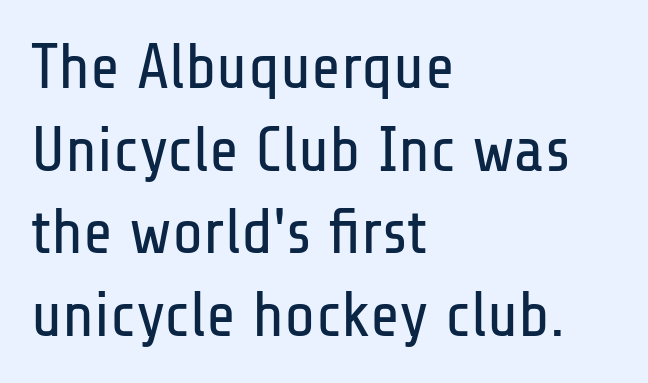
Q: Is the text bold? A: No.
Q: Is the text italic (slanted)? A: No, it is upright.
Q: Is the typeface a serif or a sans-serif typeface? A: Sans-serif.
Q: Is the text underlined? A: No.
Q: How is the paragraph aligned? A: Left-aligned.
Q: Is the spacing between letters normal or unusually wide? A: Normal.
Q: Is the spacing between lines tight, normal or loose? A: Normal.
Q: Width (condensed, normal, or wide)? A: Condensed.
Q: Stroke contrast? A: Low.
Q: x-height? A: Medium.
Q: Monospaced? A: No.
